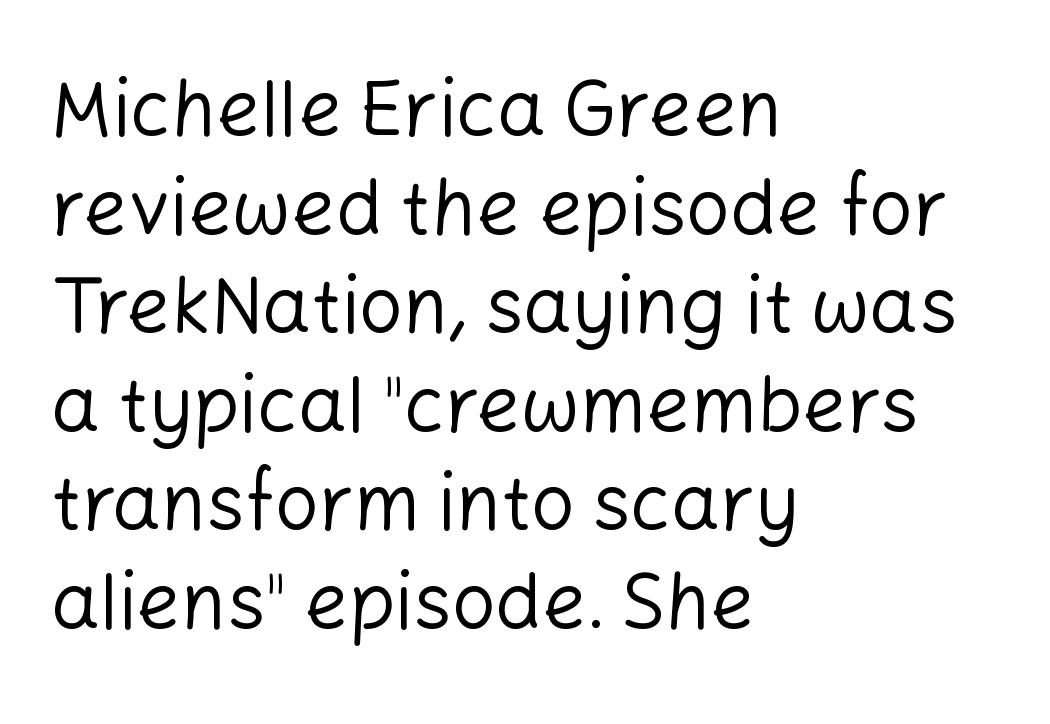
Q: Is the text bold? A: No.
Q: Is the text italic (slanted)? A: No, it is upright.
Q: Is the typeface a serif or a sans-serif typeface? A: Sans-serif.
Q: Is the text underlined? A: No.
Q: How is the paragraph aligned? A: Left-aligned.
Q: Is the spacing between letters normal or unusually wide? A: Normal.
Q: Is the spacing between lines tight, normal or loose? A: Normal.
Q: Width (condensed, normal, or wide)? A: Normal.
Q: Stroke contrast? A: Low.
Q: x-height? A: Medium.
Q: Monospaced? A: No.
